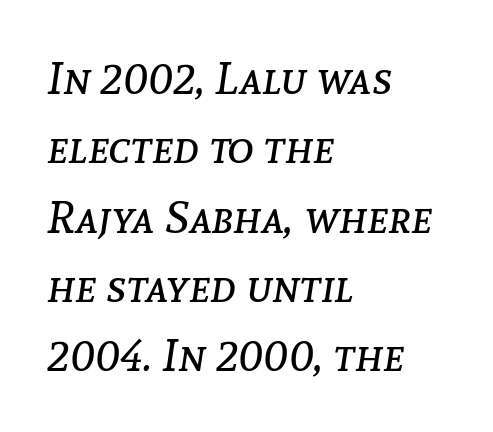
Q: Is the text bold? A: No.
Q: Is the text italic (slanted)? A: Yes, it leans right by about 8 degrees.
Q: Is the text underlined? A: No.
Q: How is the paragraph aligned? A: Left-aligned.
Q: Is the spacing between letters normal or unusually wide? A: Normal.
Q: Is the spacing between lines tight, normal or loose? A: Normal.
Q: Width (condensed, normal, or wide)? A: Normal.
Q: Stroke contrast? A: Low.
Q: x-height? A: Medium.
Q: Monospaced? A: No.
